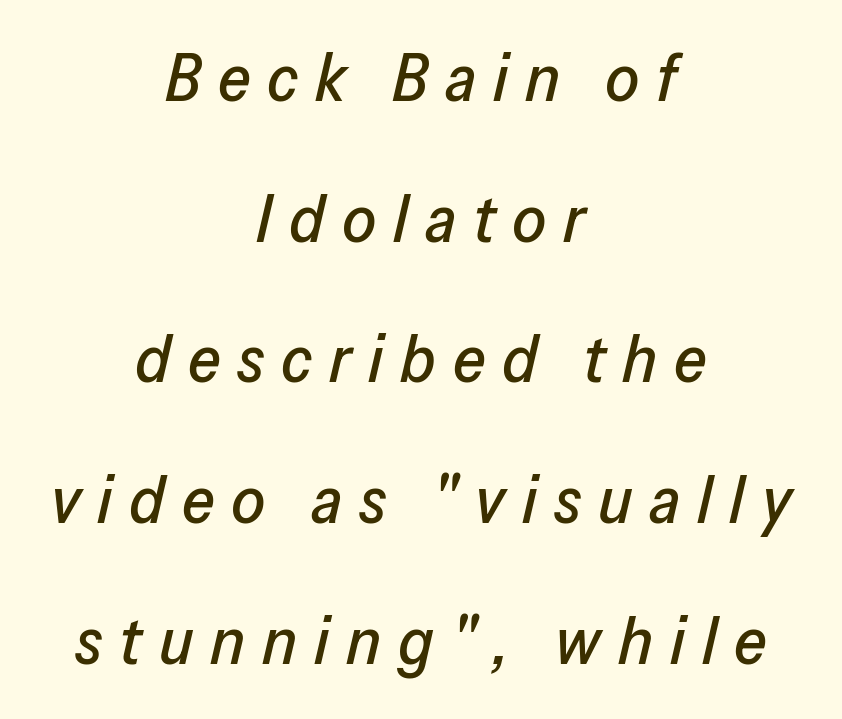
Q: Is the text italic (slanted)? A: Yes, it leans right by about 13 degrees.
Q: Is the text underlined? A: No.
Q: How is the paragraph aligned? A: Centered.
Q: Is the spacing between letters normal or unusually wide? A: Unusually wide.
Q: Is the spacing between lines tight, normal or loose? A: Loose.
Q: Width (condensed, normal, or wide)? A: Normal.
Q: Stroke contrast? A: Low.
Q: x-height? A: Medium.
Q: Monospaced? A: No.
